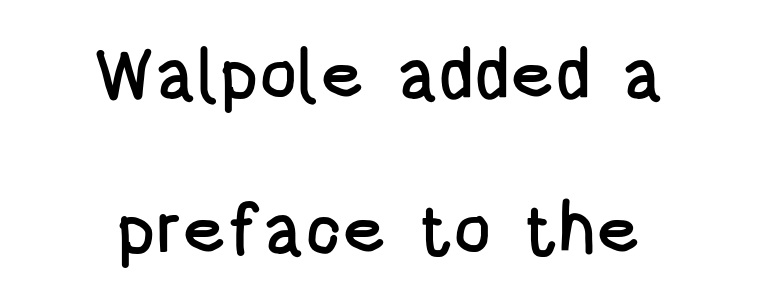
The face used here is rendered with its standard letterfit. These lines stand farther apart than default settings would place them. Here the designer chose a conventional face with non-uniform glyph widths. Unlike a traditional serif, this face leaves its strokes unadorned.
